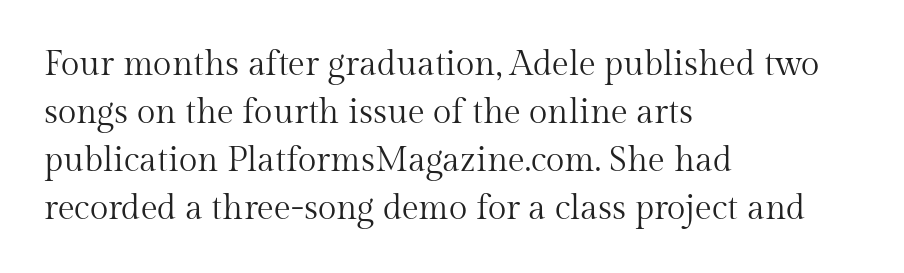
The image shows 34 px regular-weight serif type, upright; set left-aligned, normal line spacing (1.41x), normal letter spacing, not underlined; medium stroke contrast and a medium x-height.
